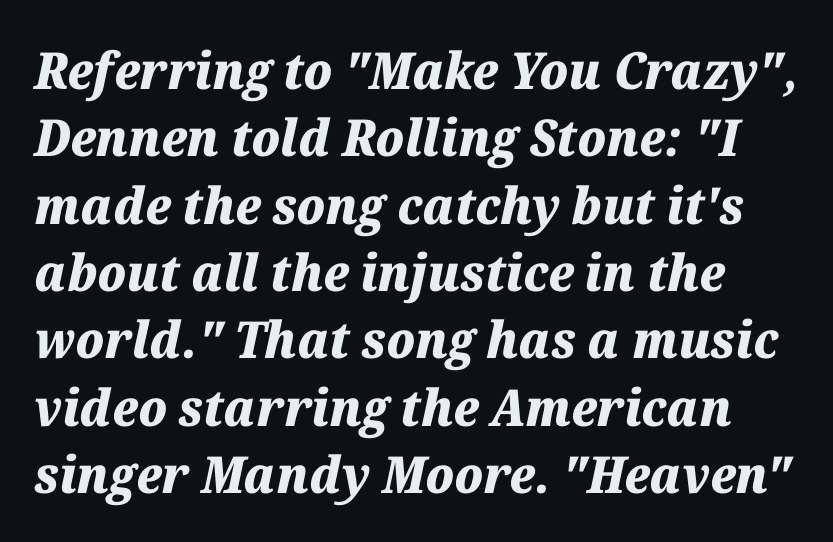
{"italic": "yes", "lean": "right", "slant_degrees": 12, "bold": "yes", "weight": "heavy", "width": "normal", "stroke_contrast": "medium", "x_height": "medium", "monospaced": "no", "underline": "no", "line_spacing": "normal", "line_spacing_ratio": 1.32, "letter_spacing": "normal", "letter_spacing_em": 0.0, "glyph_px": 51}
